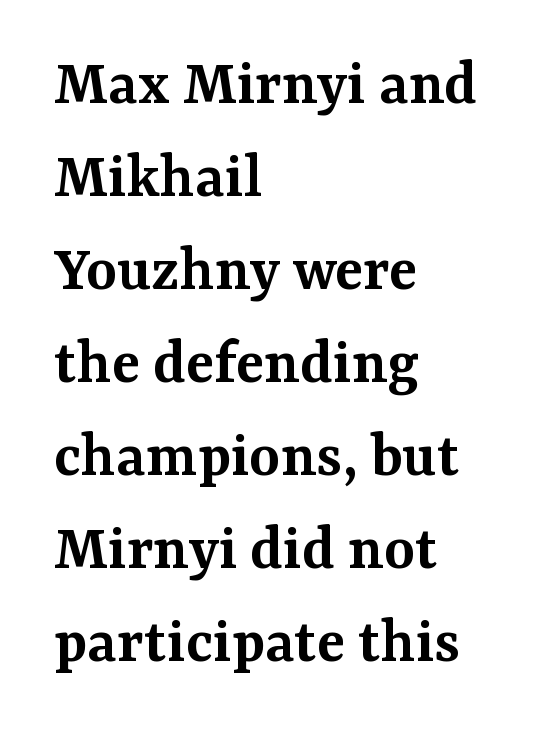
{"serif": "yes", "italic": "no", "bold": "semi", "weight": "semibold", "width": "normal", "stroke_contrast": "medium", "x_height": "medium", "monospaced": "no", "underline": "no", "align": "left", "line_spacing": "normal", "line_spacing_ratio": 1.41, "letter_spacing": "normal", "letter_spacing_em": 0.0, "glyph_px": 66}
